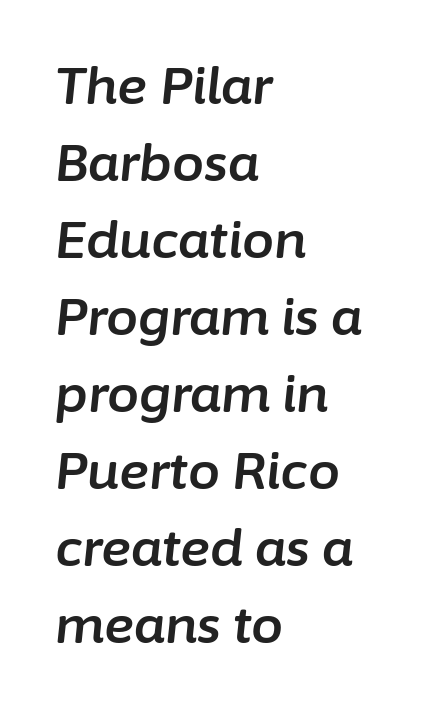
{"italic": "yes", "lean": "right", "slant_degrees": 6, "width": "normal", "stroke_contrast": "low", "x_height": "medium", "monospaced": "no", "underline": "no", "align": "left", "line_spacing": "normal", "line_spacing_ratio": 1.51, "letter_spacing": "normal", "letter_spacing_em": 0.0, "glyph_px": 51}
